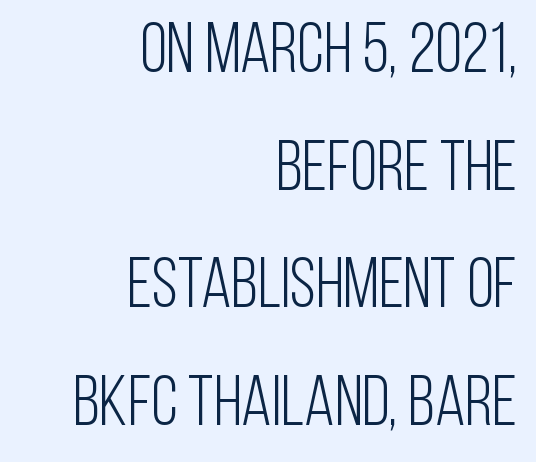
The image shows 70 px light, condensed sans-serif type, upright; set right-aligned, normal line spacing (1.68x), normal letter spacing, not underlined; low stroke contrast and a large x-height.
